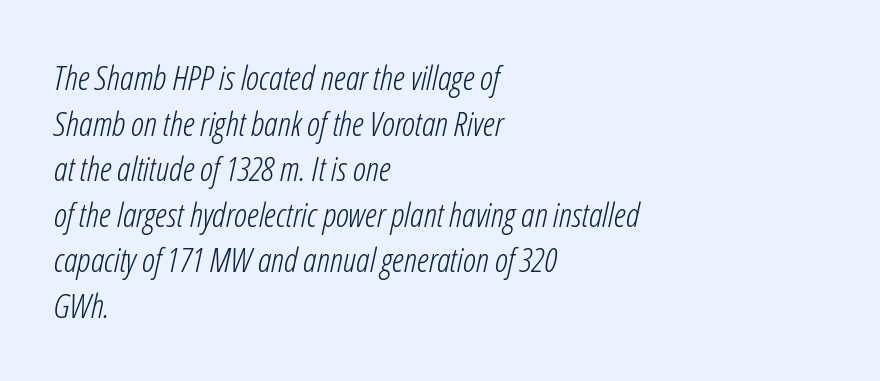
{"italic": "yes", "lean": "right", "slant_degrees": 12, "bold": "no", "weight": "light", "width": "condensed", "stroke_contrast": "low", "x_height": "medium", "monospaced": "no", "underline": "no", "align": "left", "line_spacing": "normal", "line_spacing_ratio": 1.34, "letter_spacing": "normal", "letter_spacing_em": 0.0, "glyph_px": 34}
